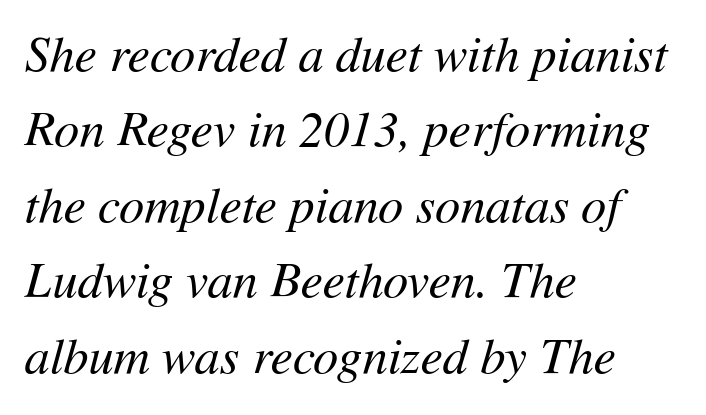
{"italic": "yes", "lean": "right", "slant_degrees": 11, "bold": "no", "weight": "regular", "width": "normal", "stroke_contrast": "medium", "x_height": "medium", "monospaced": "no", "underline": "no", "align": "left", "line_spacing": "normal", "line_spacing_ratio": 1.51, "letter_spacing": "normal", "letter_spacing_em": 0.0, "glyph_px": 50}
